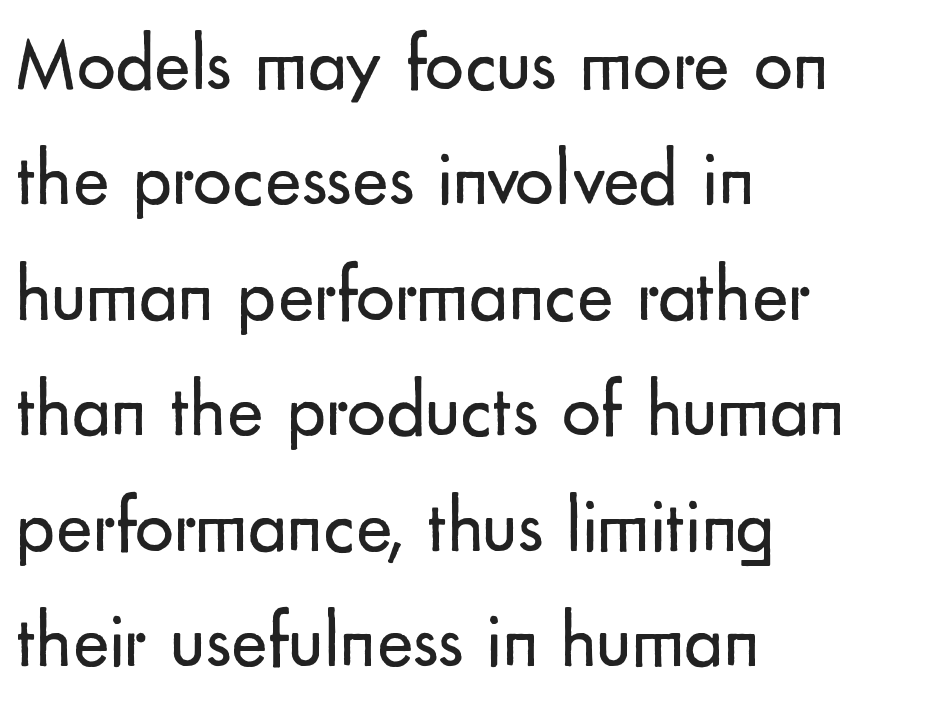
Q: Is the text bold? A: No.
Q: Is the text italic (slanted)? A: No, it is upright.
Q: Is the typeface a serif or a sans-serif typeface? A: Sans-serif.
Q: Is the text underlined? A: No.
Q: How is the paragraph aligned? A: Left-aligned.
Q: Is the spacing between letters normal or unusually wide? A: Normal.
Q: Is the spacing between lines tight, normal or loose? A: Normal.
Q: Width (condensed, normal, or wide)? A: Normal.
Q: Stroke contrast? A: Low.
Q: x-height? A: Small.
Q: Monospaced? A: No.
